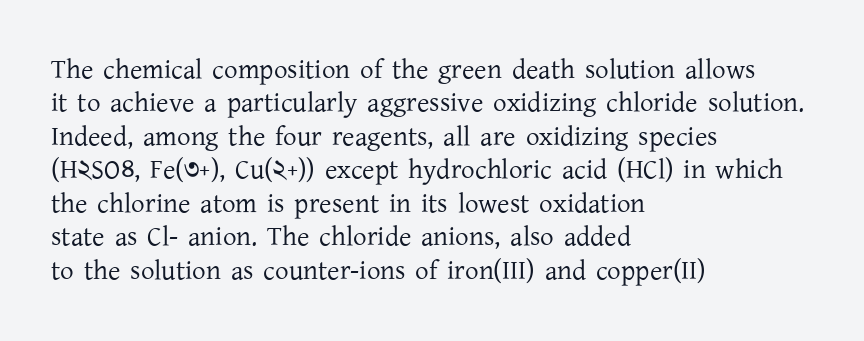
No letter is thick-stroked: the sample isn't bold. This rendering leaves character spacing at its baseline value. A bare baseline throughout the passage. Line beginnings align vertically; line endings do not. This sample uses an upright cut, with every glyph sitting square on the baseline.
